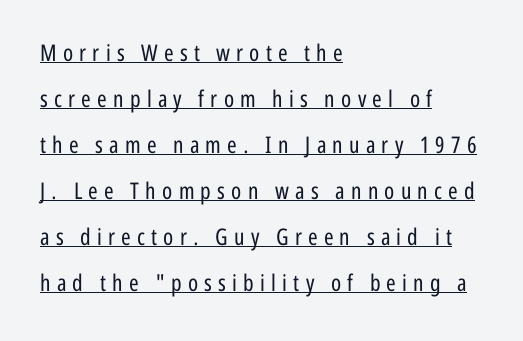
Here the glyphs are tracked loosely, breaking word shapes into spaced letters. A typesetter would mark this as roman, not italic. Weight class: somewhere from thin through regular. You can see a thin bar hugging the bottom of the glyphs. Line starts are locked; line ends wander. Widely set lines give the paragraph a tall, airy silhouette.
